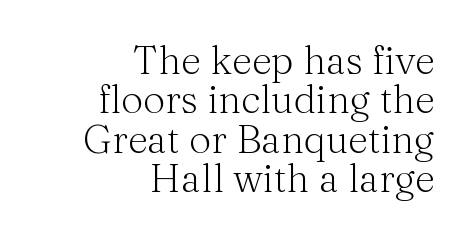
Q: Is the text bold? A: No.
Q: Is the text italic (slanted)? A: No, it is upright.
Q: Is the typeface a serif or a sans-serif typeface? A: Serif.
Q: Is the text underlined? A: No.
Q: How is the paragraph aligned? A: Right-aligned.
Q: Is the spacing between letters normal or unusually wide? A: Normal.
Q: Is the spacing between lines tight, normal or loose? A: Tight.
Q: Width (condensed, normal, or wide)? A: Normal.
Q: Stroke contrast? A: Medium.
Q: x-height? A: Medium.
Q: Monospaced? A: No.
